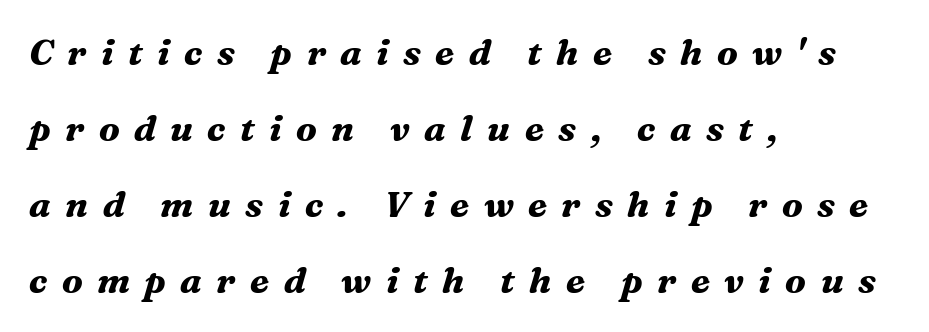
{"serif": "yes", "italic": "yes", "lean": "right", "slant_degrees": 16, "bold": "yes", "weight": "bold", "width": "normal", "stroke_contrast": "medium", "x_height": "medium", "monospaced": "no", "underline": "no", "align": "left", "line_spacing": "loose", "line_spacing_ratio": 2.11, "letter_spacing": "wide", "letter_spacing_em": 0.4, "glyph_px": 36}
